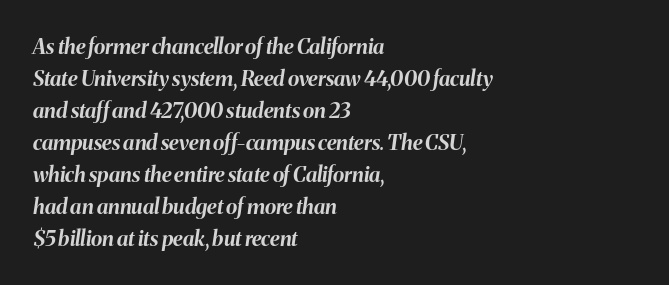
Quick note: interline space is typical. The type is set solid horizontally, with unmodified tracking. The lines are quadded left. These lines carry a lot of weight — the face is fully bold. Glance below the letters and you will spot only blank space. Is the type slanted? Yes — the strokes lean at a clear angle.
